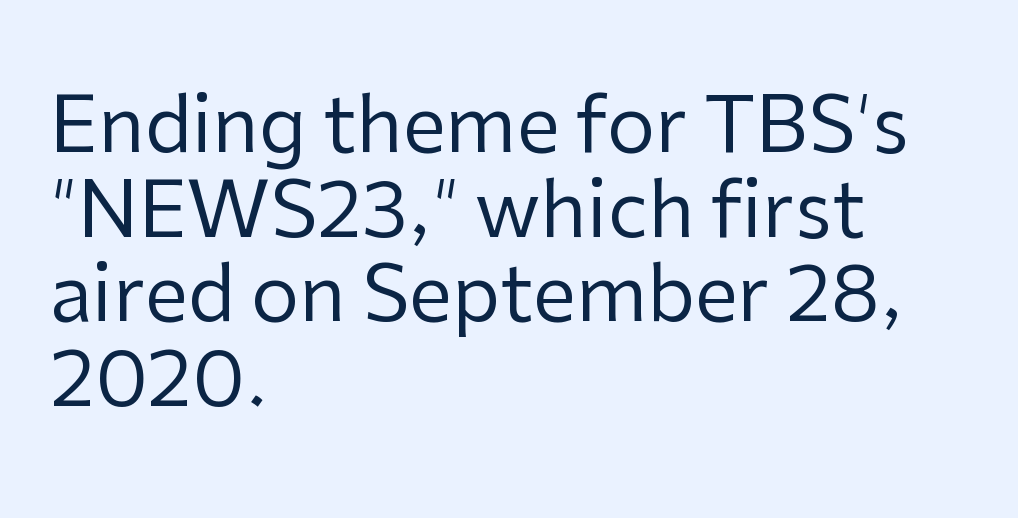
Quick note: interline space is minimal. Rendered with straight, roman letterforms. Varying glyph widths throughout — classic text-font behaviour. Stem width sits at or under what a default text font uses. Glyph-to-glyph distance matches everyday printed text.
